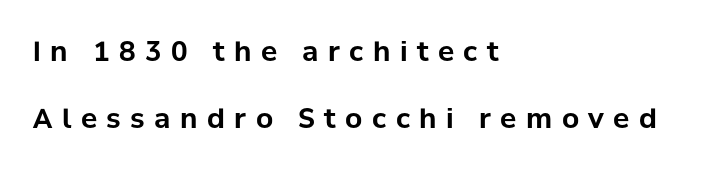
Does the leading feel generous? Absolutely, it's lavish. Descender tails drop into unmarked territory. These lines have a slow, spaced-out rhythm from letter to letter. Italic: no, the glyphs are upright roman. Chunky letters — that's bold for sure. The lines in this sample share a left origin and differ only in where they stop.
